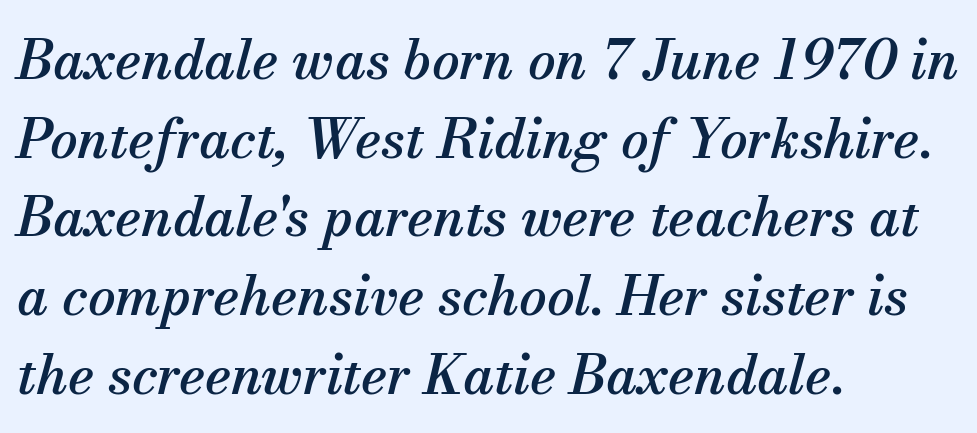
If you drew a line through each stem, it would be angled. Reading down the block, your eye returns to a fixed left position each line. Does the type have serifs? Yes, each stem ends in a small foot. Unmarked baselines from the first word to the last. How are the letters spaced? Ordinarily, with no added tracking. The lines sit at an ordinary, default distance from one another.
